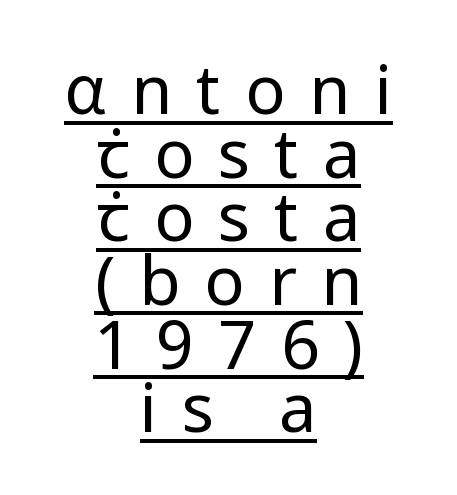
{"serif": "no", "italic": "no", "bold": "no", "weight": "regular", "width": "normal", "stroke_contrast": "low", "x_height": "medium", "monospaced": "no", "underline": "yes", "align": "center", "line_spacing": "tight", "line_spacing_ratio": 0.95, "letter_spacing": "wide", "letter_spacing_em": 0.36, "glyph_px": 67}
